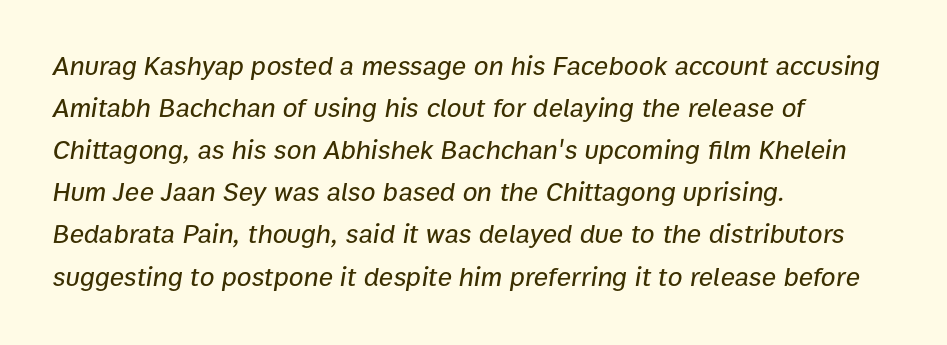
Inter-character spacing is left at the font's built-in metrics. Each row of text sits above clean, open space. The rag falls on the right side of this text block. The space between consecutive lines is moderate. The whole block is typeset with a tilt.
